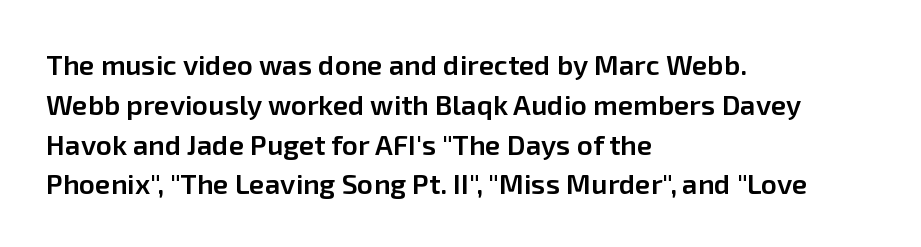
Q: Is the text bold? A: Semi-bold.
Q: Is the text italic (slanted)? A: No, it is upright.
Q: Is the typeface a serif or a sans-serif typeface? A: Sans-serif.
Q: Is the text underlined? A: No.
Q: How is the paragraph aligned? A: Left-aligned.
Q: Is the spacing between letters normal or unusually wide? A: Normal.
Q: Is the spacing between lines tight, normal or loose? A: Normal.
Q: Width (condensed, normal, or wide)? A: Normal.
Q: Stroke contrast? A: Low.
Q: x-height? A: Medium.
Q: Monospaced? A: No.
